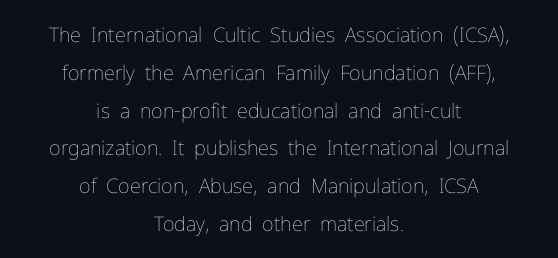
The image shows 20 px text type, upright; set centered, line spacing 1.89x, normal letter spacing, not underlined.
